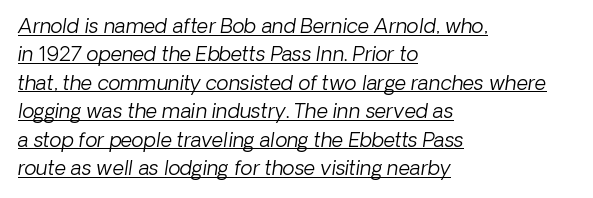
{"italic": "yes", "lean": "right", "slant_degrees": 8, "bold": "no", "underline": "yes", "align": "left", "line_spacing": "normal", "line_spacing_ratio": 1.42, "letter_spacing": "normal", "letter_spacing_em": 0.0, "glyph_px": 20}
